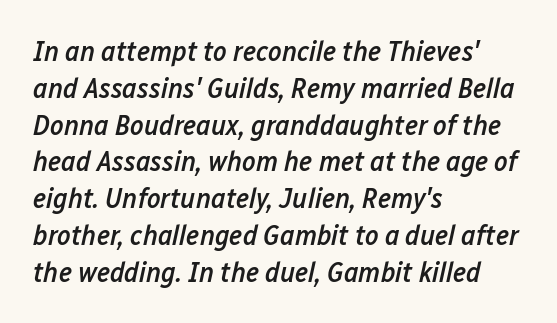
The image shows 29 px semibold, condensed type, italic (leaning right); set left-aligned, normal line spacing (1.27x), normal letter spacing, not underlined; low stroke contrast and a medium x-height.
